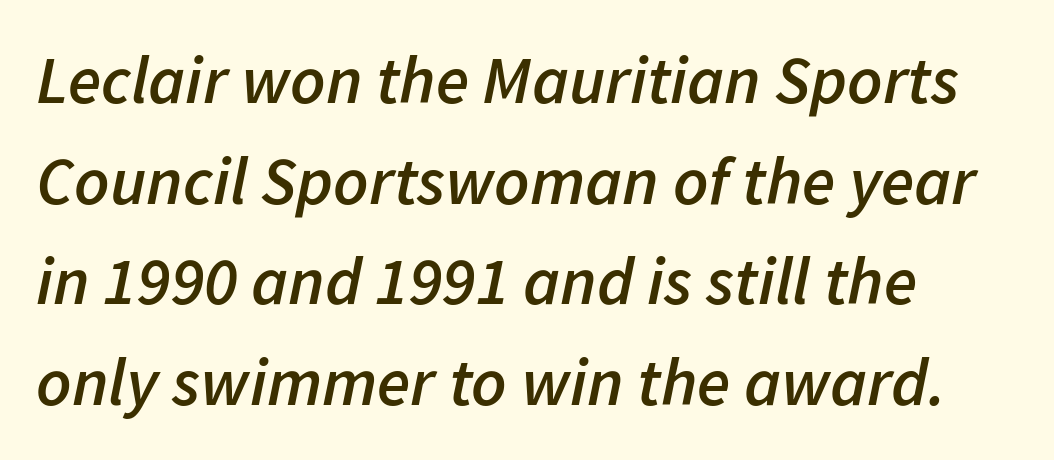
Q: Is the text bold? A: Semi-bold.
Q: Is the text italic (slanted)? A: Yes, it leans right by about 11 degrees.
Q: Is the text underlined? A: No.
Q: How is the paragraph aligned? A: Left-aligned.
Q: Is the spacing between letters normal or unusually wide? A: Normal.
Q: Is the spacing between lines tight, normal or loose? A: Normal.
Q: Width (condensed, normal, or wide)? A: Normal.
Q: Stroke contrast? A: Low.
Q: x-height? A: Medium.
Q: Monospaced? A: No.
